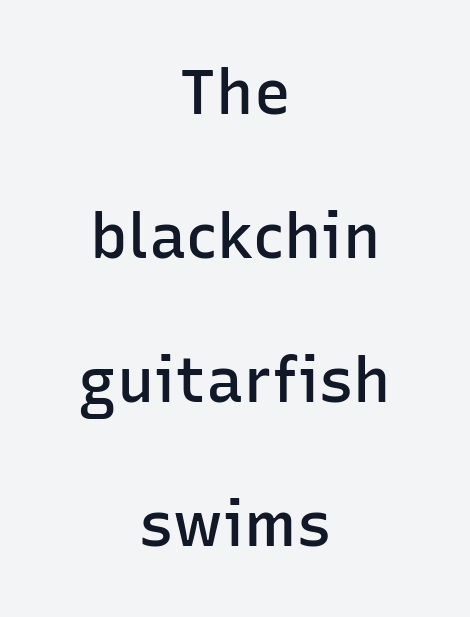
The image shows 62 px semibold sans-serif type, upright; set centered, loose line spacing (2.32x), normal letter spacing, not underlined; low stroke contrast and a medium x-height.
